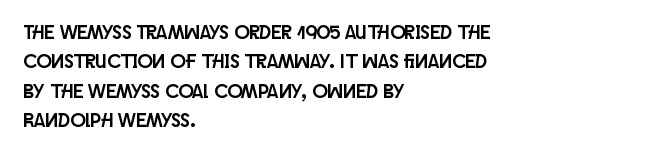
The image shows 20 px text type, upright; set left-aligned, normal line spacing (1.47x), normal letter spacing, not underlined.
